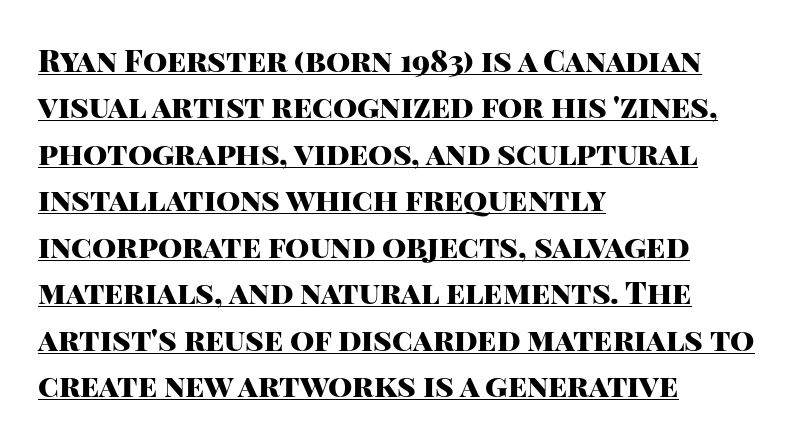
{"serif": "no", "italic": "no", "bold": "yes", "weight": "heavy", "width": "normal", "stroke_contrast": "high", "x_height": "large", "monospaced": "no", "underline": "yes", "align": "left", "line_spacing": "normal", "line_spacing_ratio": 1.5, "letter_spacing": "normal", "letter_spacing_em": 0.0, "glyph_px": 31}
